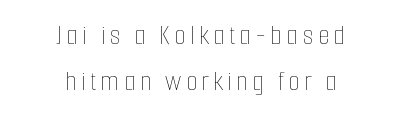
Vertical spacing — default. This is the regular roman posture of the typeface. Is the type heavy? It reads as light-to-regular instead. These lines are centered, leaving both edges ragged.
